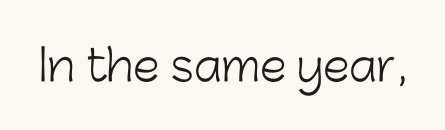
The image shows 43 px light sans-serif type, upright; set normal letter spacing, not underlined; low stroke contrast and a medium x-height.
